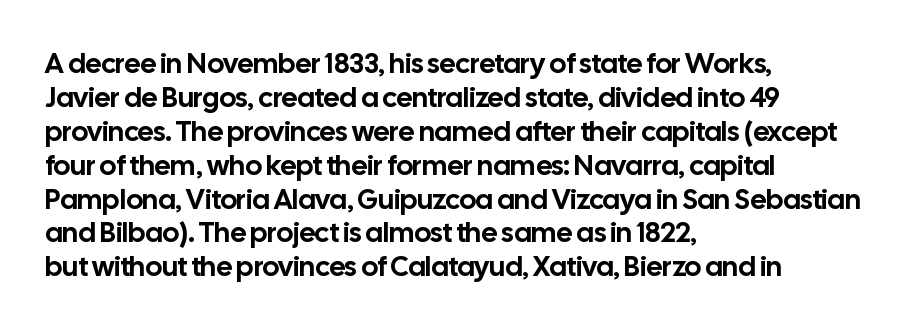
{"serif": "no", "italic": "no", "width": "normal", "stroke_contrast": "low", "x_height": "medium", "monospaced": "no", "underline": "no", "align": "left", "line_spacing_ratio": 1.21, "letter_spacing": "normal", "letter_spacing_em": 0.0, "glyph_px": 28}
